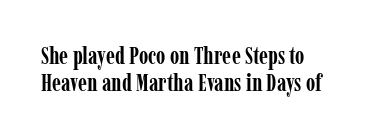
The image shows 24 px bold type, upright; set left-aligned, tight line spacing (1.13x), normal letter spacing, not underlined.
